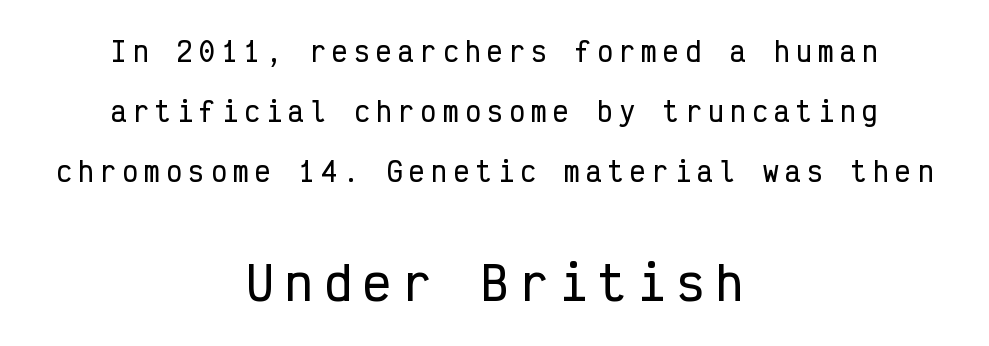
The image shows 46 px condensed sans-serif type, upright, monospaced; set centered, loose line spacing (2.31x), unusually wide letter spacing (+0.25 em), not underlined; the second (bottom) block is 1.77x larger; low stroke contrast and a medium x-height.
